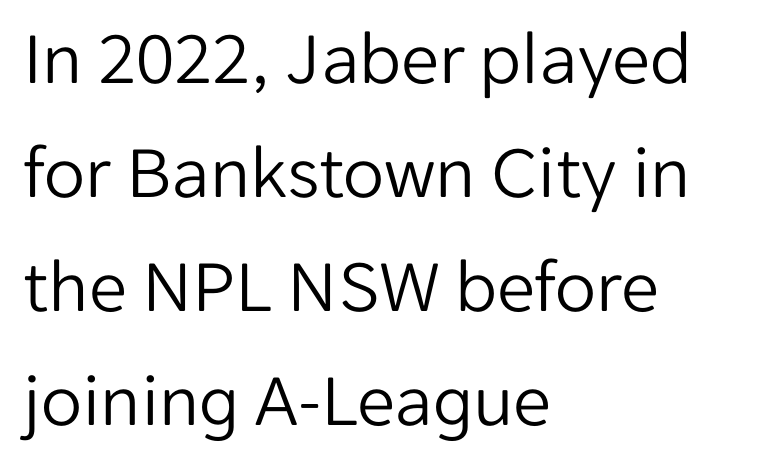
Weight: in the light-to-regular range. A typesetter would call this proportional, since set widths differ per character. Honestly, there is no underline to notice here at all. Caption: standard tracking, unaltered. This sample is left-justified, so line endings fall wherever the words run out. Serif or sans? Sans — the stroke terminals are bare.
